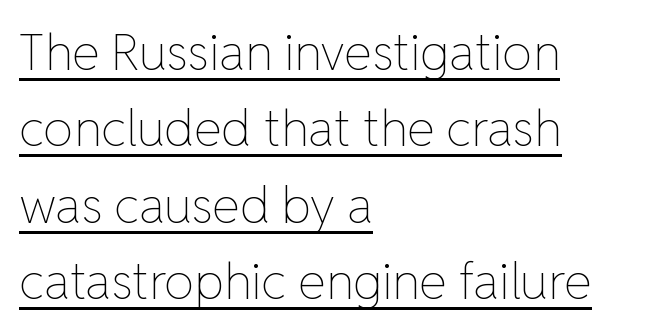
The rendering anchors every line to the left-hand side. The cut favours lightness, reaching ordinary text weight at its darkest. The lettering is marked with a stroke running underneath it. When letters stand straight like this, we call the style roman or upright. Leading matches the norm, producing a regular column. The rendering uses natural spacing where letterforms have individual widths.
